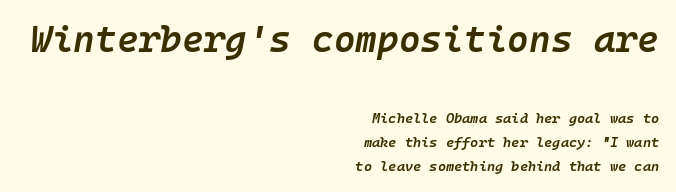
Q: Is the text bold? A: Semi-bold.
Q: Is the text italic (slanted)? A: Yes, it leans right by about 10 degrees.
Q: Is the text underlined? A: No.
Q: How is the paragraph aligned? A: Right-aligned.
Q: Is the spacing between letters normal or unusually wide? A: Normal.
Q: Which block of text is set in a larger size, the first (top) or the second (bottom)? A: The first (top) one.
Q: Width (condensed, normal, or wide)? A: Normal.
Q: Stroke contrast? A: Low.
Q: x-height? A: Medium.
